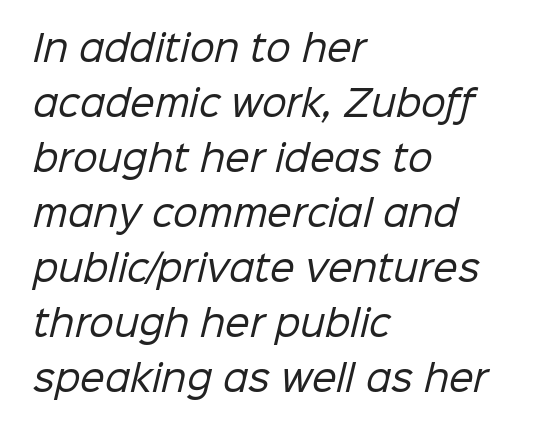
Q: Is the text bold? A: No.
Q: Is the typeface a serif or a sans-serif typeface? A: Sans-serif.
Q: Is the text underlined? A: No.
Q: How is the paragraph aligned? A: Left-aligned.
Q: Is the spacing between letters normal or unusually wide? A: Normal.
Q: Is the spacing between lines tight, normal or loose? A: Normal.
Q: Width (condensed, normal, or wide)? A: Normal.
Q: Stroke contrast? A: Low.
Q: x-height? A: Medium.
Q: Monospaced? A: No.
